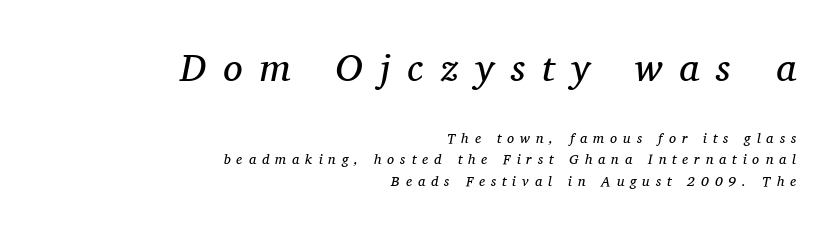
You could only call the tracking loose — the letters float apart. This sample uses an oblique cut, with every glyph tilted off the vertical. Do the characters align in a grid? No, the font is proportional. The passage shown stacks its lines at a standard gap.
